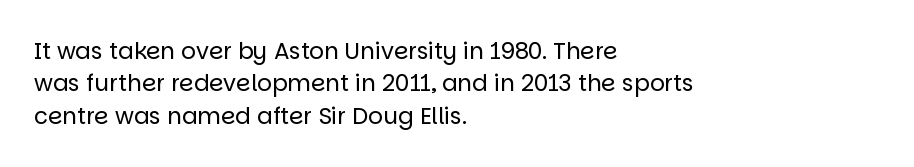
The image shows 23 px text type, upright; set left-aligned, normal line spacing (1.41x), normal letter spacing, not underlined.
